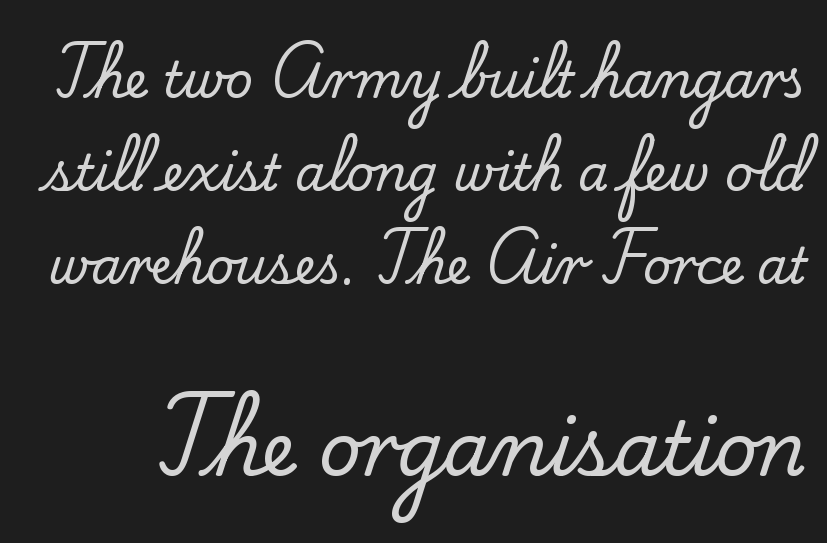
{"serif": "yes", "width": "normal", "stroke_contrast": "low", "x_height": "small", "monospaced": "no", "underline": "no", "line_spacing": "loose", "line_spacing_ratio": 1.9, "letter_spacing": "normal", "letter_spacing_em": 0.0, "larger_block": "second", "size_ratio": 1.51, "glyph_px": 74}
